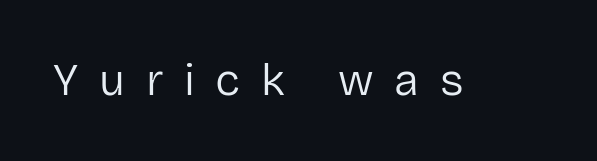
The glyphs in this specimen are sans serif. Anything drawn beneath the words? Only blank space. If you drew a line through each stem, it would be perfectly vertical. Words appear elongated and porous because spacing is wide. No letter is thick-stroked: the sample isn't bold.
